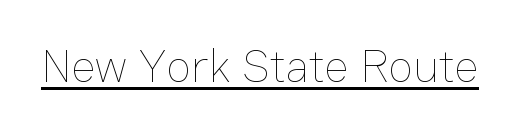
Varying glyph widths throughout — classic text-font behaviour. Glance below the letters and you will spot a drawn line. No extra ink here — the face is not bold. If you drew a line through each stem, it would be perfectly vertical. Default kerning and tracking; the words read as compact shapes.
